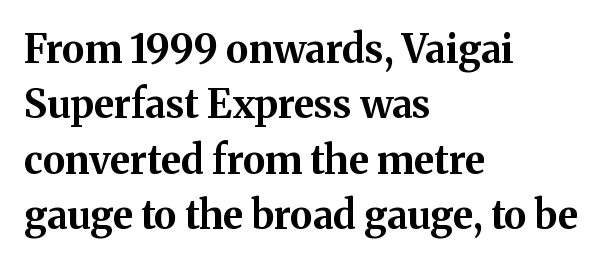
Q: Is the text bold? A: Yes.
Q: Is the text italic (slanted)? A: No, it is upright.
Q: Is the typeface a serif or a sans-serif typeface? A: Serif.
Q: Is the text underlined? A: No.
Q: How is the paragraph aligned? A: Left-aligned.
Q: Is the spacing between letters normal or unusually wide? A: Normal.
Q: Is the spacing between lines tight, normal or loose? A: Normal.
Q: Width (condensed, normal, or wide)? A: Normal.
Q: Stroke contrast? A: Medium.
Q: x-height? A: Medium.
Q: Monospaced? A: No.
